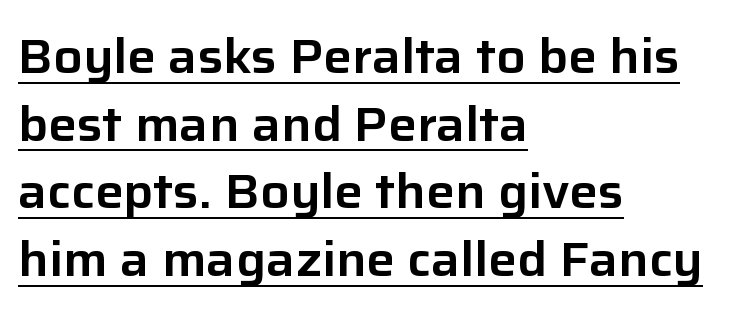
Do the characters align in a grid? No, the font is proportional. Horizontal bands of white between lines are of average thickness. The typesetter has applied underlining to the passage shown. What stands out about the letter spacing? Nothing — it is the standard amount. If you drew a line through each stem, it would be perfectly vertical. A typesetter would label this face a sans.
